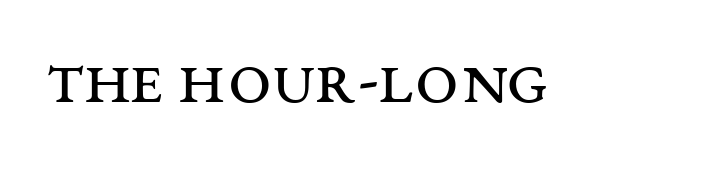
{"serif": "yes", "italic": "no", "bold": "no", "weight": "regular", "width": "wide", "stroke_contrast": "medium", "x_height": "large", "monospaced": "no", "underline": "no", "letter_spacing": "normal", "letter_spacing_em": 0.0, "glyph_px": 77}
